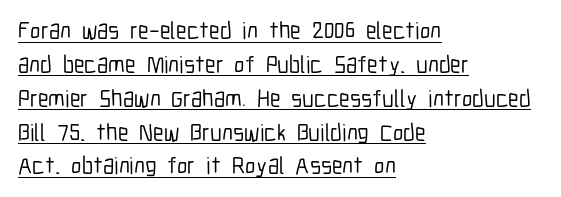
Q: Is the text italic (slanted)? A: No, it is upright.
Q: Is the text underlined? A: Yes.
Q: How is the paragraph aligned? A: Left-aligned.
Q: Is the spacing between letters normal or unusually wide? A: Normal.
Q: Is the spacing between lines tight, normal or loose? A: Normal.
